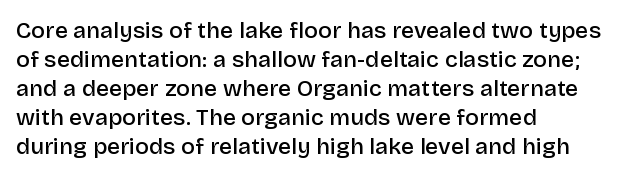
Q: Is the text bold? A: Semi-bold.
Q: Is the text italic (slanted)? A: No, it is upright.
Q: Is the text underlined? A: No.
Q: How is the paragraph aligned? A: Left-aligned.
Q: Is the spacing between letters normal or unusually wide? A: Normal.
Q: Is the spacing between lines tight, normal or loose? A: Normal.
